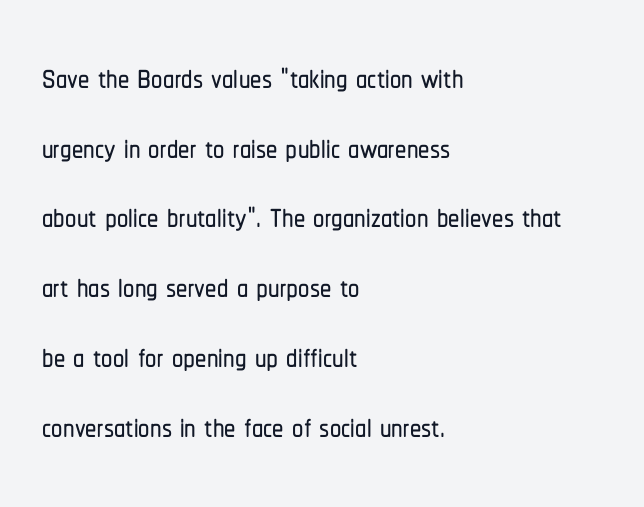
The image shows 45 px condensed sans-serif type, upright; set left-aligned, normal line spacing (1.55x), normal letter spacing, not underlined; low stroke contrast and a medium x-height.
